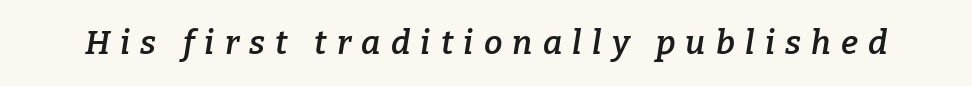
This sample uses an oblique cut, with every glyph tilted off the vertical. Characters follow at a spacing far wider than the type designer built in. Spacing verdict: proportional, widths tailored to each character. Typographic density is moderately raised because the face is semibold.
